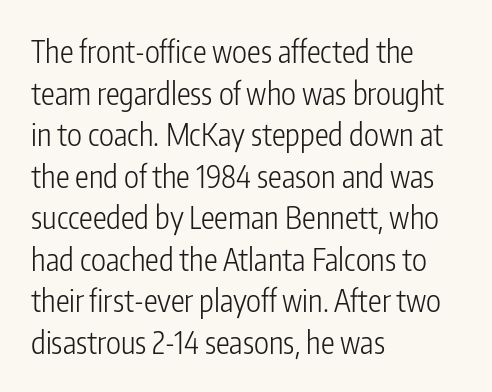
The image shows 31 px light, condensed sans-serif type, upright; set left-aligned, normal line spacing (1.34x), normal letter spacing, not underlined; low stroke contrast and a medium x-height.
